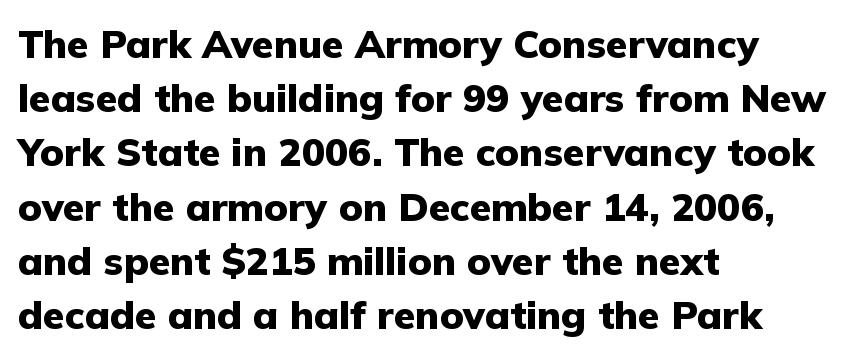
Q: Is the text bold? A: Yes.
Q: Is the text italic (slanted)? A: No, it is upright.
Q: Is the typeface a serif or a sans-serif typeface? A: Sans-serif.
Q: Is the text underlined? A: No.
Q: How is the paragraph aligned? A: Left-aligned.
Q: Is the spacing between letters normal or unusually wide? A: Normal.
Q: Is the spacing between lines tight, normal or loose? A: Normal.
Q: Width (condensed, normal, or wide)? A: Normal.
Q: Stroke contrast? A: Low.
Q: x-height? A: Medium.
Q: Monospaced? A: No.
